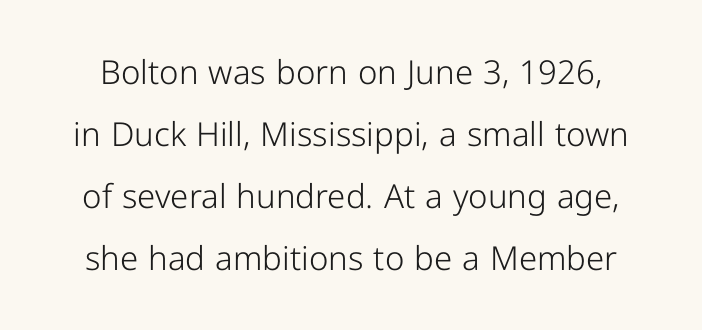
Q: Is the text bold? A: No.
Q: Is the text italic (slanted)? A: No, it is upright.
Q: Is the typeface a serif or a sans-serif typeface? A: Sans-serif.
Q: Is the text underlined? A: No.
Q: Is the spacing between letters normal or unusually wide? A: Normal.
Q: Width (condensed, normal, or wide)? A: Normal.
Q: Stroke contrast? A: Low.
Q: x-height? A: Medium.
Q: Monospaced? A: No.
